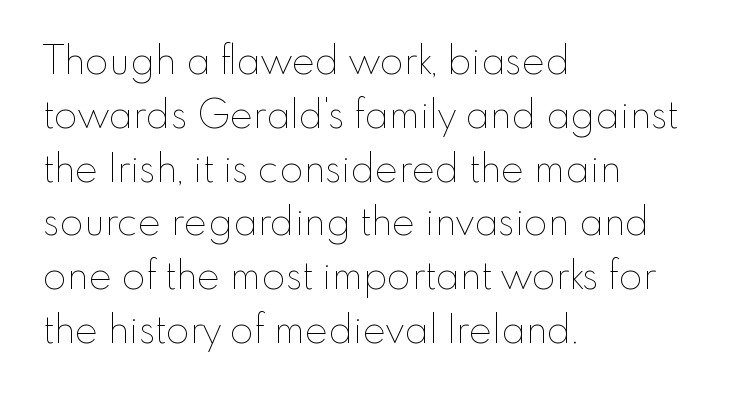
{"italic": "no", "bold": "no", "weight": "thin", "width": "normal", "stroke_contrast": "low", "x_height": "small", "monospaced": "no", "underline": "no", "align": "left", "line_spacing": "normal", "line_spacing_ratio": 1.38, "letter_spacing": "normal", "letter_spacing_em": 0.0, "glyph_px": 39}
